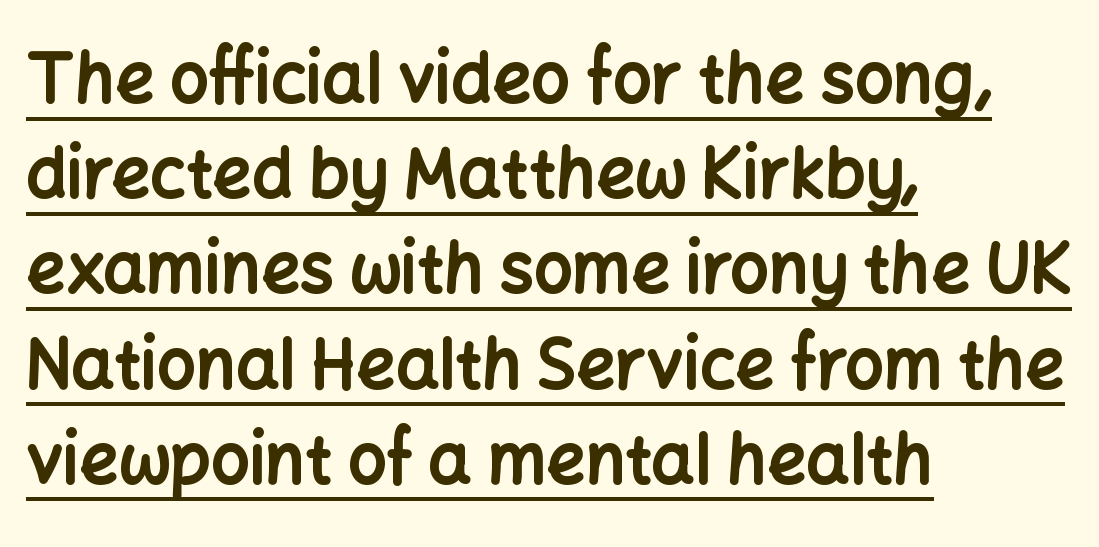
Horizontally, the lines are justified to the leading edge only. The passage shown is typed in a proportional face where columns would drift. The sample's only ornament is a line tracing under the words. Does the type have serifs? No, each stem ends abruptly. As a designer I'd log this as weight 700, bold. Tracking value appears to be zero — textbook default spacing.
